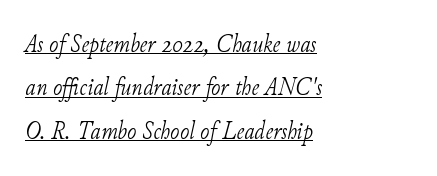
{"italic": "yes", "lean": "right", "slant_degrees": 11, "bold": "no", "underline": "yes", "align": "left", "line_spacing_ratio": 1.74, "letter_spacing": "normal", "letter_spacing_em": 0.0, "glyph_px": 25}
